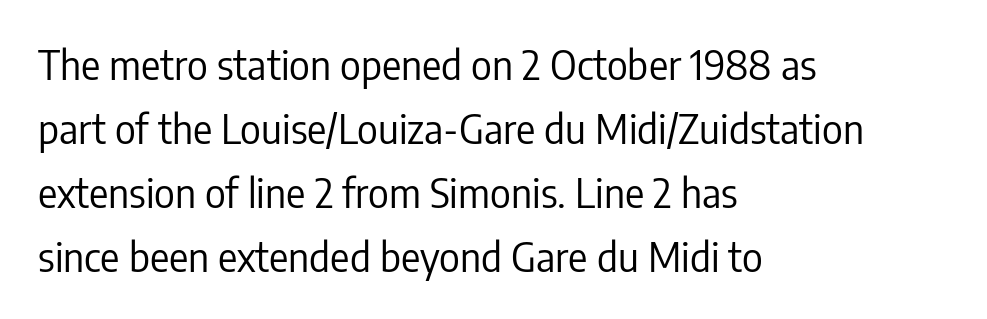
Q: Is the text bold? A: No.
Q: Is the text italic (slanted)? A: No, it is upright.
Q: Is the typeface a serif or a sans-serif typeface? A: Sans-serif.
Q: Is the text underlined? A: No.
Q: How is the paragraph aligned? A: Left-aligned.
Q: Is the spacing between letters normal or unusually wide? A: Normal.
Q: Is the spacing between lines tight, normal or loose? A: Normal.
Q: Width (condensed, normal, or wide)? A: Condensed.
Q: Stroke contrast? A: Low.
Q: x-height? A: Medium.
Q: Monospaced? A: No.
